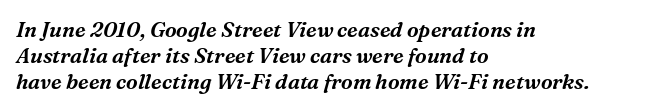
The image shows 21 px text type, italic (leaning right); set left-aligned, line spacing 1.23x, normal letter spacing, not underlined.
